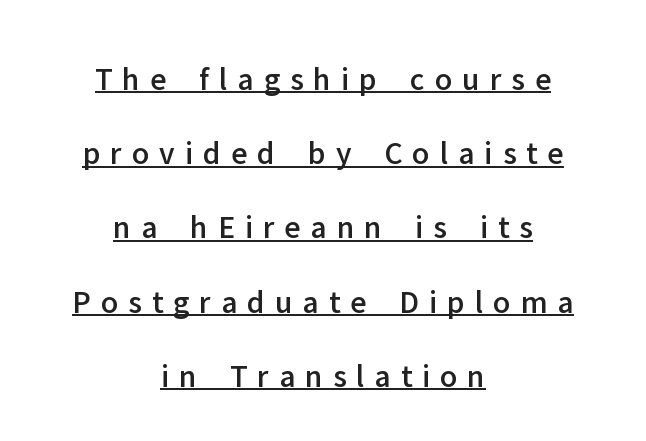
The image shows 33 px sans-serif type, upright; set centered, loose line spacing (2.25x), unusually wide letter spacing (+0.3 em), underlined; low stroke contrast and a medium x-height.
